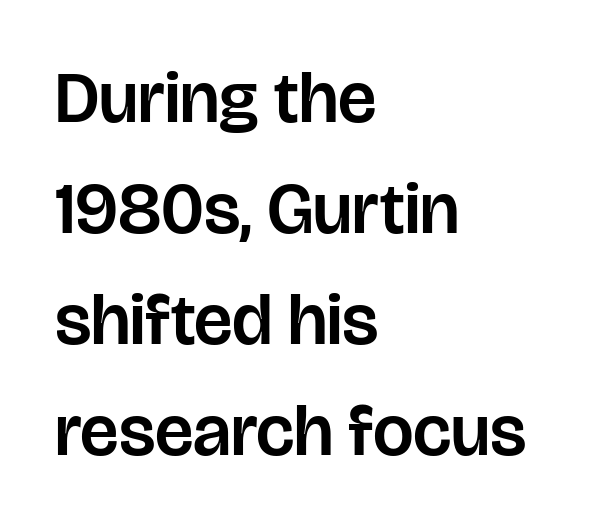
The image shows 72 px sans-serif type, upright; set left-aligned, normal line spacing (1.54x), normal letter spacing, not underlined; low stroke contrast and a large x-height.
